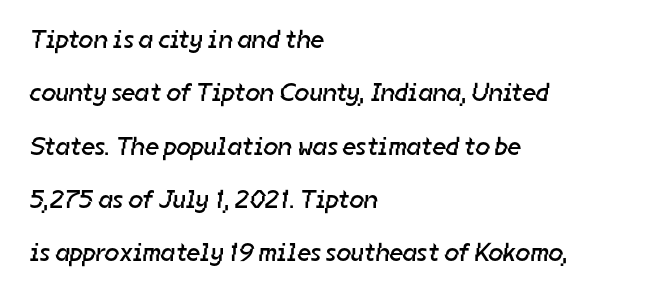
Line spacing here is loose. Glance below the letters and you will spot only blank space. Every row of glyphs begins at an identical x-position on the left. Each word holds together tightly as a unit, with standard inter-letter gaps.
